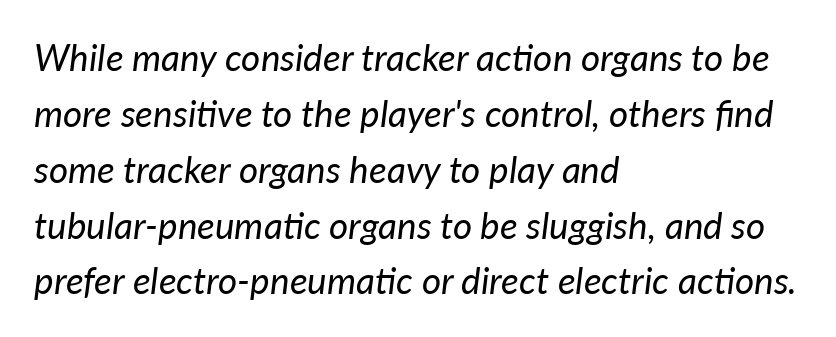
Q: Is the text bold? A: No.
Q: Is the text italic (slanted)? A: Yes, it leans right by about 7 degrees.
Q: Is the text underlined? A: No.
Q: How is the paragraph aligned? A: Left-aligned.
Q: Is the spacing between letters normal or unusually wide? A: Normal.
Q: Is the spacing between lines tight, normal or loose? A: Normal.
Q: Width (condensed, normal, or wide)? A: Normal.
Q: Stroke contrast? A: Low.
Q: x-height? A: Medium.
Q: Monospaced? A: No.
